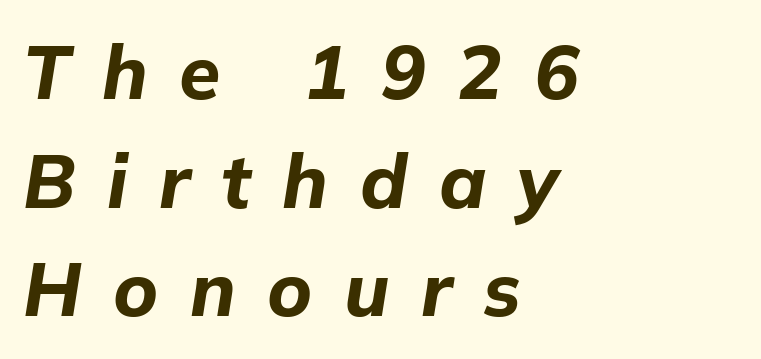
This sample uses expanded letter spacing, leaving extra air between glyphs. The font is running at its bold setting. Descenders hang freely into open space. Line starts are locked; line ends wander. A typesetter would call this leading conventional body-copy spacing. Emphasis-style slanted type is in use.
